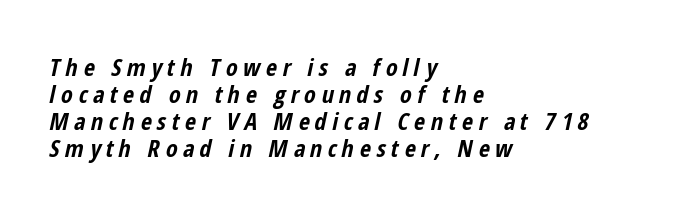
The image shows 24 px bold type, italic (leaning right); set left-aligned, tight line spacing (1.13x), unusually wide letter spacing (+0.23 em), not underlined.
